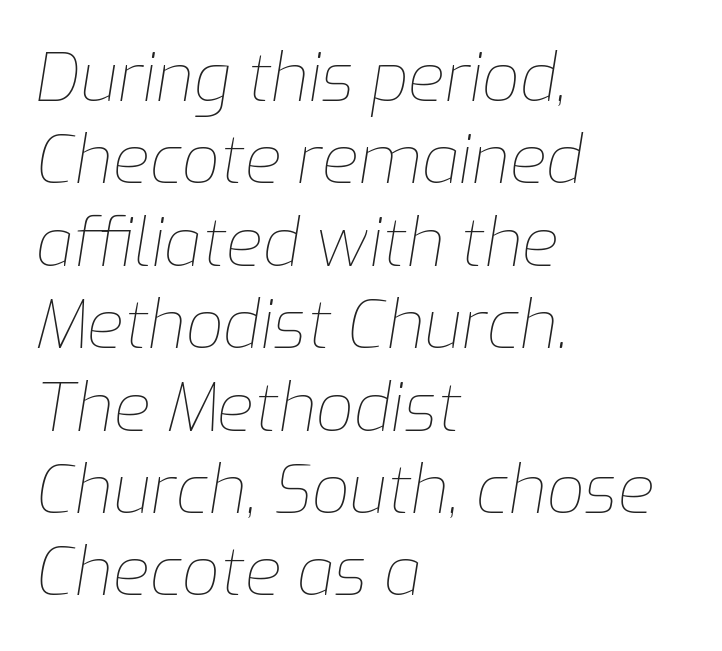
Q: Is the text bold? A: No.
Q: Is the text italic (slanted)? A: Yes, it leans right by about 9 degrees.
Q: Is the text underlined? A: No.
Q: How is the paragraph aligned? A: Left-aligned.
Q: Is the spacing between letters normal or unusually wide? A: Normal.
Q: Width (condensed, normal, or wide)? A: Normal.
Q: Stroke contrast? A: Low.
Q: x-height? A: Medium.
Q: Monospaced? A: No.
